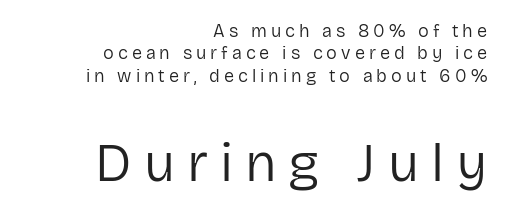
The image shows 54 px regular-weight sans-serif type, upright; set right-aligned, line spacing 1.24x, unusually wide letter spacing (+0.22 em), not underlined; the second (bottom) block is 3.0x larger; low stroke contrast and a medium x-height.
